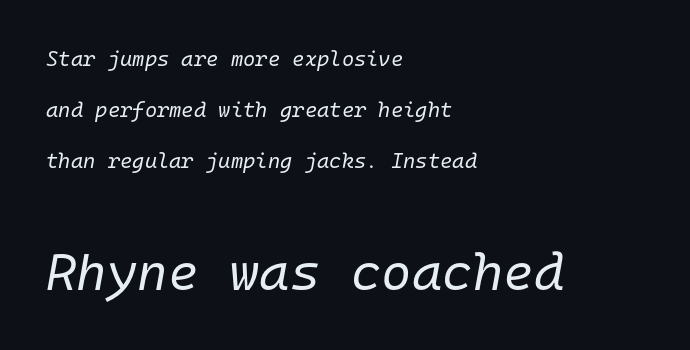
{"italic": "yes", "lean": "right", "slant_degrees": 10, "bold": "no", "weight": "regular", "width": "normal", "stroke_contrast": "low", "x_height": "medium", "monospaced": "yes", "underline": "no", "align": "left", "line_spacing": "loose", "line_spacing_ratio": 2.44, "letter_spacing": "normal", "letter_spacing_em": 0.0, "larger_block": "second", "size_ratio": 2.48, "glyph_px": 52}
